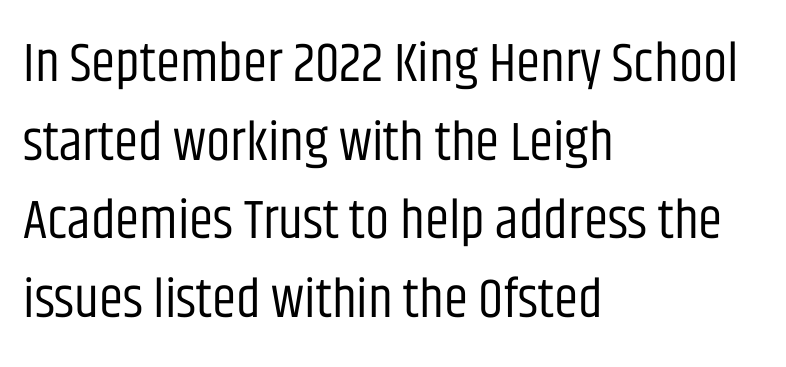
Q: Is the text bold? A: No.
Q: Is the text italic (slanted)? A: No, it is upright.
Q: Is the typeface a serif or a sans-serif typeface? A: Sans-serif.
Q: Is the text underlined? A: No.
Q: How is the paragraph aligned? A: Left-aligned.
Q: Is the spacing between letters normal or unusually wide? A: Normal.
Q: Is the spacing between lines tight, normal or loose? A: Normal.
Q: Width (condensed, normal, or wide)? A: Condensed.
Q: Stroke contrast? A: Low.
Q: x-height? A: Large.
Q: Monospaced? A: No.
